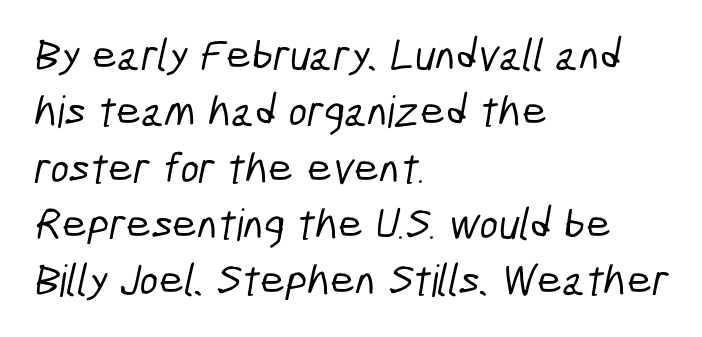
The image shows 44 px condensed sans-serif type; set left-aligned, normal line spacing (1.28x), normal letter spacing, not underlined; low stroke contrast and a medium x-height.
